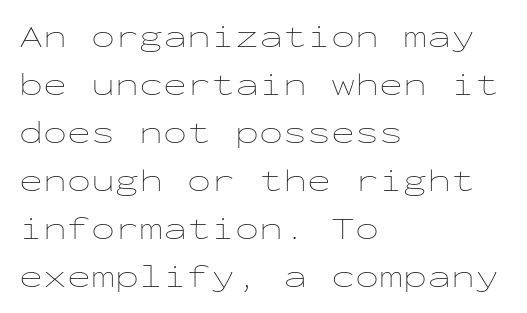
Q: Is the text bold? A: No.
Q: Is the text italic (slanted)? A: No, it is upright.
Q: Is the text underlined? A: No.
Q: How is the paragraph aligned? A: Left-aligned.
Q: Is the spacing between letters normal or unusually wide? A: Normal.
Q: Is the spacing between lines tight, normal or loose? A: Normal.
Q: Width (condensed, normal, or wide)? A: Wide.
Q: Stroke contrast? A: Low.
Q: x-height? A: Medium.
Q: Monospaced? A: Yes.
